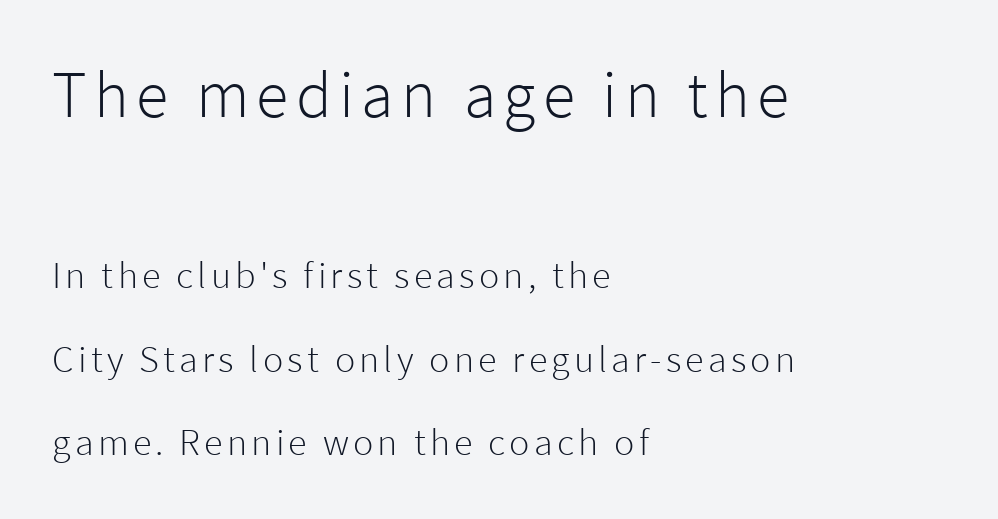
Q: Is the text bold? A: No.
Q: Is the text italic (slanted)? A: No, it is upright.
Q: Is the typeface a serif or a sans-serif typeface? A: Sans-serif.
Q: Is the text underlined? A: No.
Q: How is the paragraph aligned? A: Left-aligned.
Q: Is the spacing between lines tight, normal or loose? A: Loose.
Q: Which block of text is set in a larger size, the first (top) or the second (bottom)? A: The first (top) one.
Q: Width (condensed, normal, or wide)? A: Normal.
Q: Stroke contrast? A: Low.
Q: x-height? A: Medium.
Q: Monospaced? A: No.
